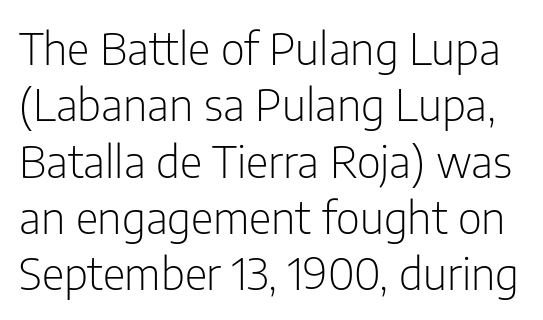
{"serif": "no", "italic": "no", "bold": "no", "weight": "light", "width": "condensed", "stroke_contrast": "low", "x_height": "medium", "monospaced": "no", "underline": "no", "line_spacing": "normal", "line_spacing_ratio": 1.28, "letter_spacing": "normal", "letter_spacing_em": 0.0, "glyph_px": 44}
